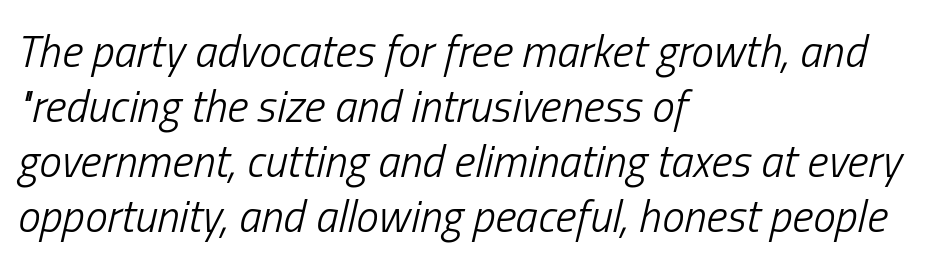
The image shows 45 px light, condensed type, italic (leaning right); set left-aligned, line spacing 1.22x, normal letter spacing, not underlined; low stroke contrast and a medium x-height.
